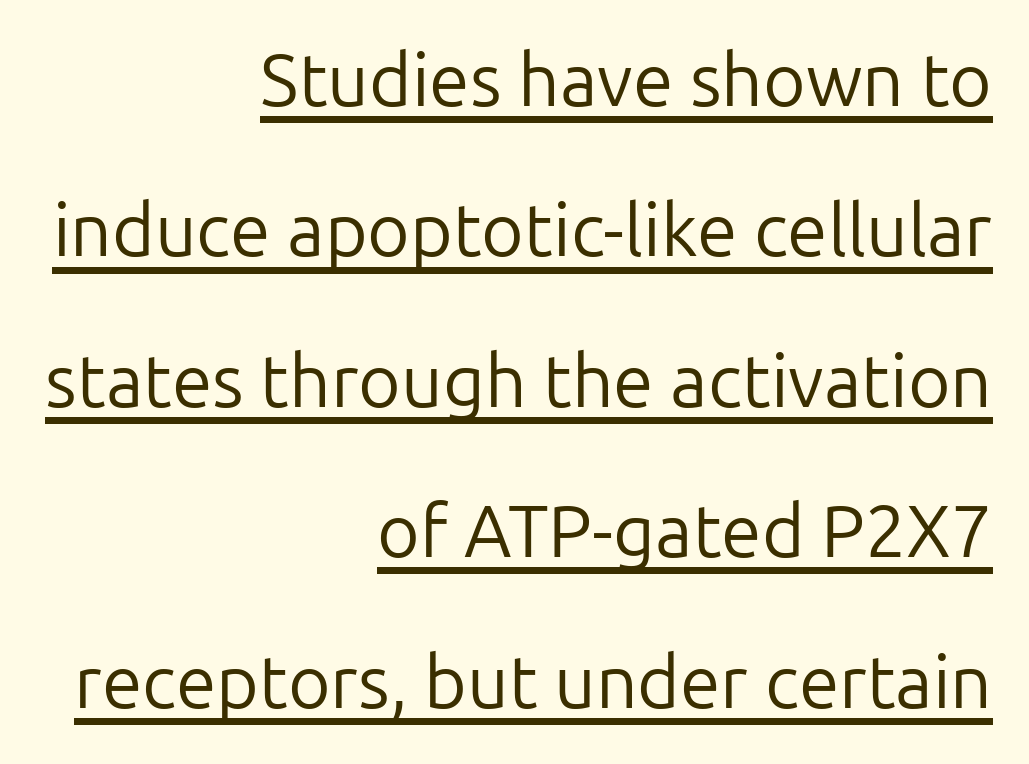
This rendering uses right alignment, leaving the left contour irregular. This sample trades compactness for vertical openness between lines. The words here are underlined. This sample uses plain, unmodified letter spacing. What kind of face is this? One without serifs — a sans.
